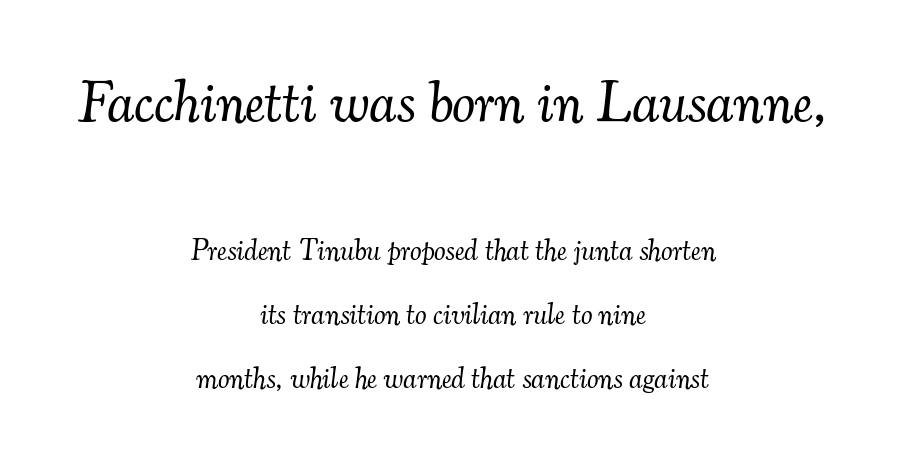
Serif or sans? Serif — the stroke terminals have little feet. These lines stand farther apart than default settings would place them. No extra tracking has been applied to these lines. The passage shown is typed in a proportional face where columns would drift. The space directly below the letters is spotless.
